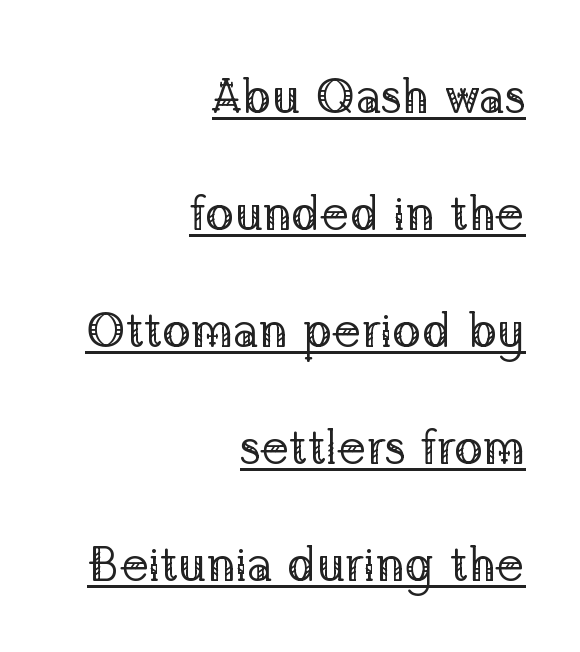
These lines stand farther apart than default settings would place them. The rendering uses natural spacing where letterforms have individual widths. The letterforms sit at book weight or below. The sample's only ornament is a line tracing under the words.
